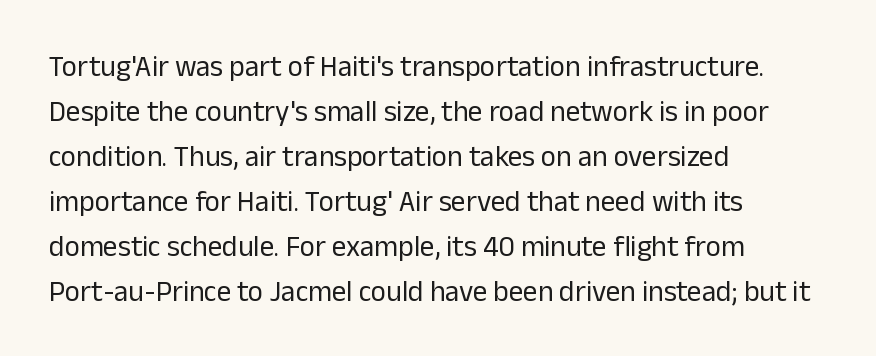
{"serif": "no", "italic": "no", "bold": "no", "weight": "regular", "width": "normal", "stroke_contrast": "low", "x_height": "medium", "monospaced": "no", "underline": "no", "align": "left", "line_spacing": "normal", "line_spacing_ratio": 1.55, "letter_spacing": "normal", "letter_spacing_em": 0.0, "glyph_px": 29}
